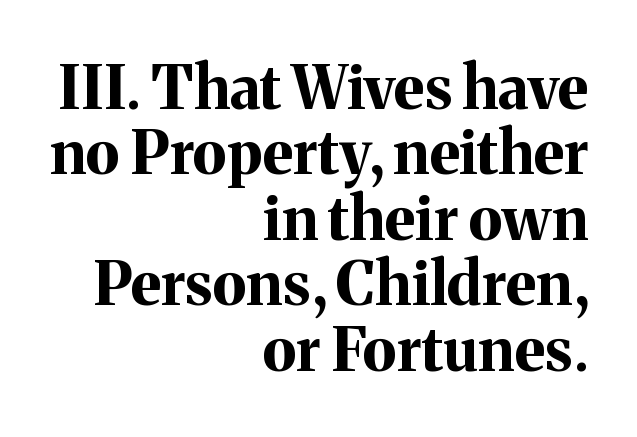
{"serif": "yes", "italic": "no", "bold": "yes", "weight": "bold", "width": "normal", "stroke_contrast": "medium", "x_height": "medium", "monospaced": "no", "underline": "no", "align": "right", "line_spacing": "tight", "line_spacing_ratio": 1.09, "letter_spacing": "normal", "letter_spacing_em": 0.0, "glyph_px": 60}
